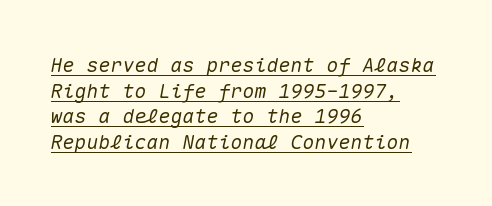
Q: Is the text italic (slanted)? A: Yes, it leans right by about 10 degrees.
Q: Is the text underlined? A: Yes.
Q: How is the paragraph aligned? A: Left-aligned.
Q: Is the spacing between letters normal or unusually wide? A: Normal.
Q: Is the spacing between lines tight, normal or loose? A: Normal.
